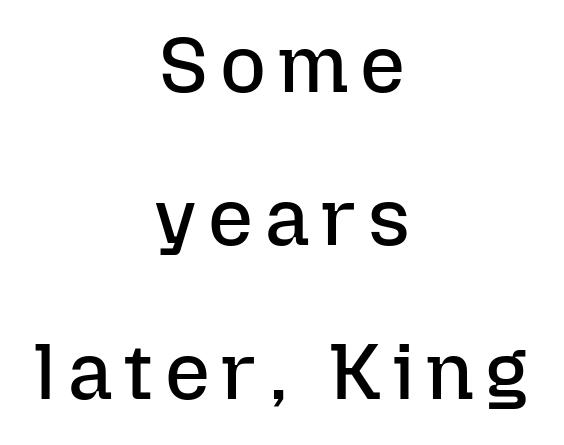
Q: Is the text bold? A: No.
Q: Is the text italic (slanted)? A: No, it is upright.
Q: Is the text underlined? A: No.
Q: How is the paragraph aligned? A: Centered.
Q: Is the spacing between lines tight, normal or loose? A: Loose.
Q: Width (condensed, normal, or wide)? A: Normal.
Q: Stroke contrast? A: Low.
Q: x-height? A: Medium.
Q: Monospaced? A: No.
